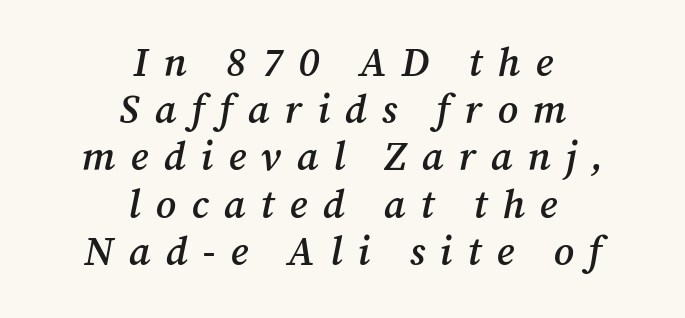
The image shows 40 px semibold serif type, italic (leaning right); set centered, line spacing 1.18x, unusually wide letter spacing (+0.38 em), not underlined; medium stroke contrast and a medium x-height.
